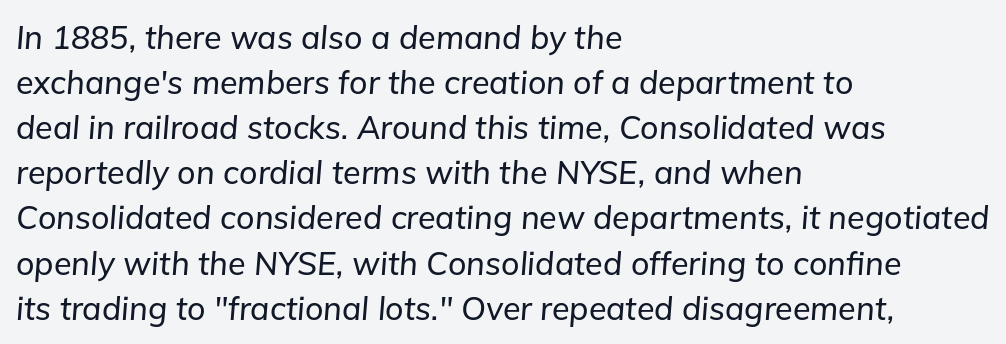
{"italic": "yes", "lean": "right", "slant_degrees": 5, "width": "normal", "stroke_contrast": "low", "x_height": "medium", "monospaced": "no", "underline": "no", "align": "left", "line_spacing": "normal", "line_spacing_ratio": 1.41, "letter_spacing": "normal", "letter_spacing_em": 0.0, "glyph_px": 32}
